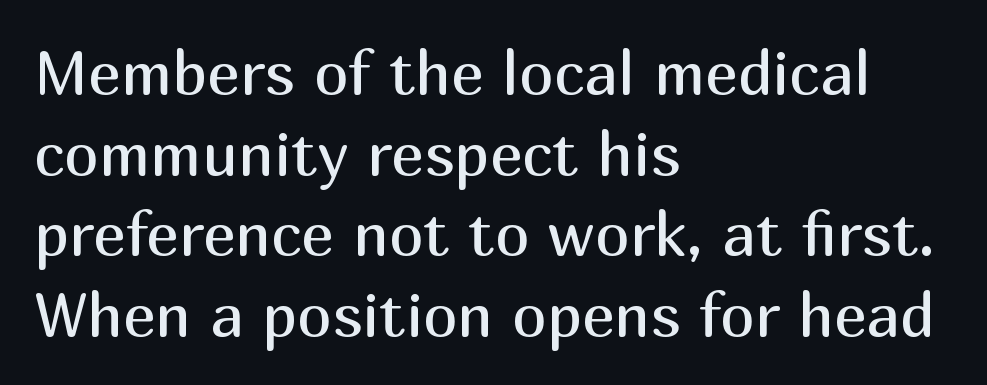
Q: Is the text bold? A: No.
Q: Is the text italic (slanted)? A: No, it is upright.
Q: Is the typeface a serif or a sans-serif typeface? A: Sans-serif.
Q: Is the text underlined? A: No.
Q: How is the paragraph aligned? A: Left-aligned.
Q: Is the spacing between letters normal or unusually wide? A: Normal.
Q: Is the spacing between lines tight, normal or loose? A: Normal.
Q: Width (condensed, normal, or wide)? A: Normal.
Q: Stroke contrast? A: Medium.
Q: x-height? A: Medium.
Q: Monospaced? A: No.
